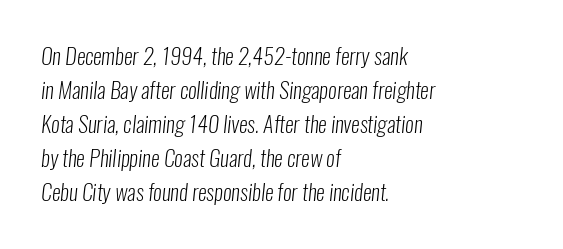
The image shows 22 px text type; set left-aligned, normal line spacing (1.55x), normal letter spacing, not underlined.
